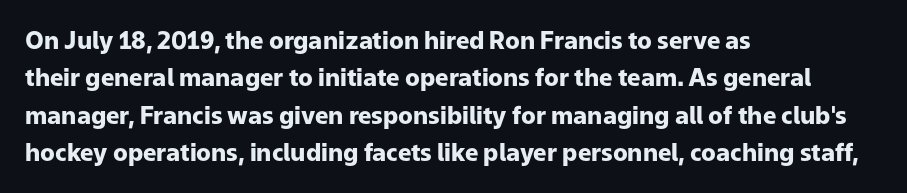
The image shows 24 px bold type, upright; set left-aligned, normal line spacing (1.56x), normal letter spacing, not underlined.
